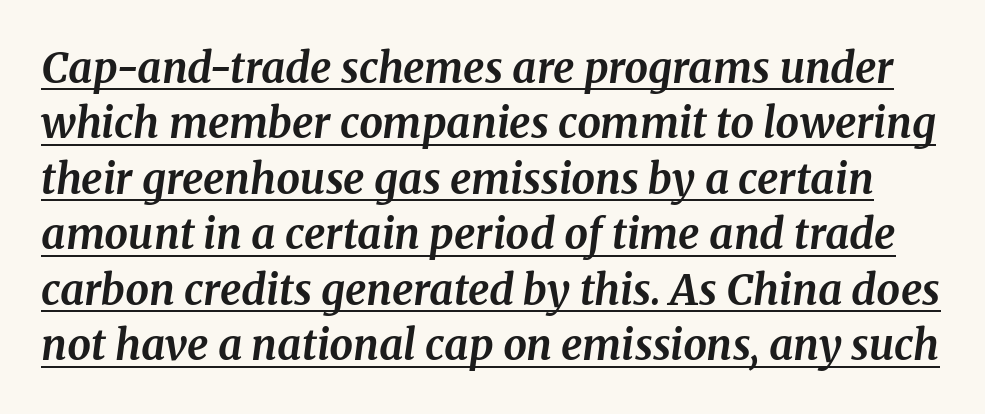
The image shows 42 px bold serif type, italic (leaning right); set normal line spacing (1.32x), normal letter spacing, underlined; medium stroke contrast and a medium x-height.
